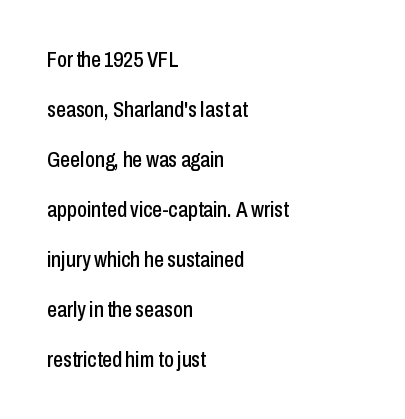
The image shows 22 px text type, upright; set left-aligned, loose line spacing (2.27x), normal letter spacing, not underlined.
